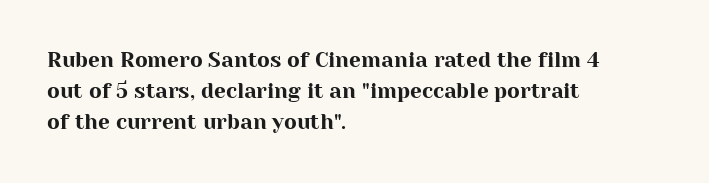
{"italic": "no", "underline": "no", "align": "left", "line_spacing": "normal", "line_spacing_ratio": 1.48, "letter_spacing": "normal", "letter_spacing_em": 0.0, "glyph_px": 21}
